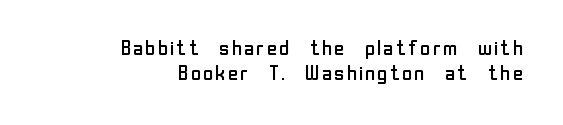
Rule under the text: the space is simply empty. Right-aligned paragraph, ragged on the left. Notice how the stems are strictly vertical — no italics here. This reads as an unemphasized weight, regular at the heaviest. This sample uses plain, unmodified letter spacing.
